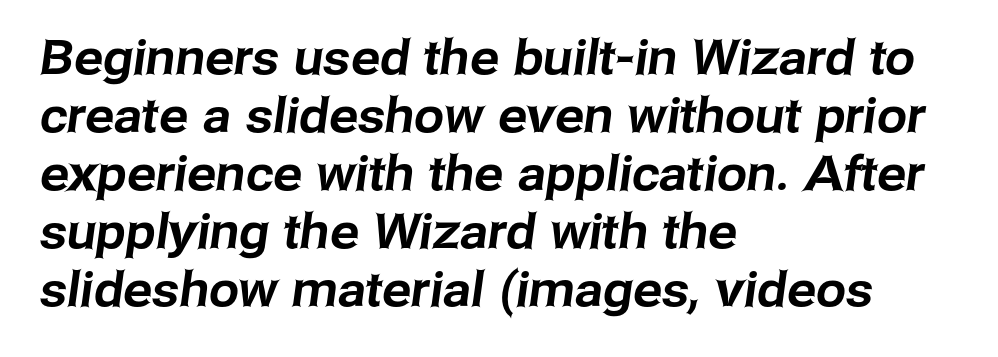
Q: Is the typeface a serif or a sans-serif typeface? A: Sans-serif.
Q: Is the text underlined? A: No.
Q: How is the paragraph aligned? A: Left-aligned.
Q: Is the spacing between letters normal or unusually wide? A: Normal.
Q: Width (condensed, normal, or wide)? A: Normal.
Q: Stroke contrast? A: Low.
Q: x-height? A: Medium.
Q: Monospaced? A: No.
